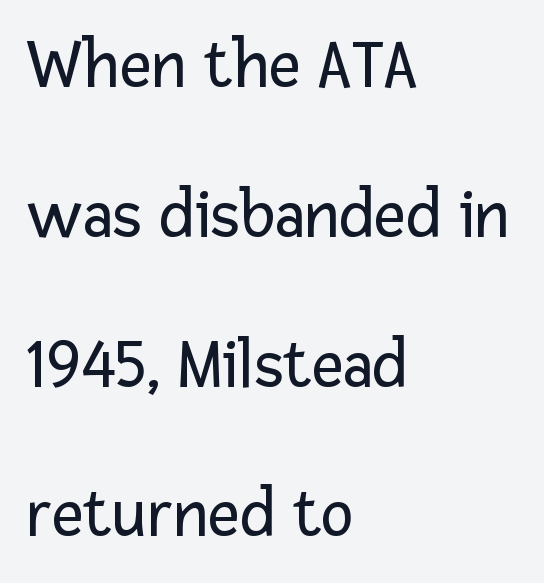
The font family rendered here belongs to the sans-serif group. When letters stand straight like this, we call the style roman or upright. Nothing heavy about these letters — not bold at all. Proportional: the letters do not fall into vertical columns. Airy leading.
